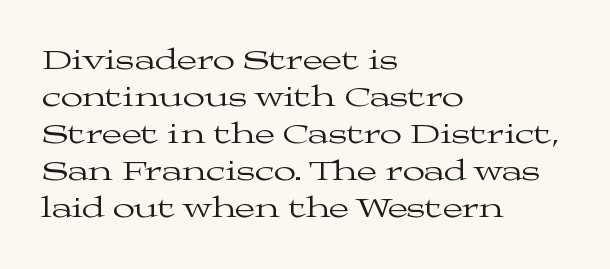
The letters advance in unequal steps, a hallmark of proportional type. Typeset ragged right — the left edge is the straight one. Serif or sans? Serif — the stroke terminals have little feet. Standard letterfit; no display-style spreading of the glyphs.
